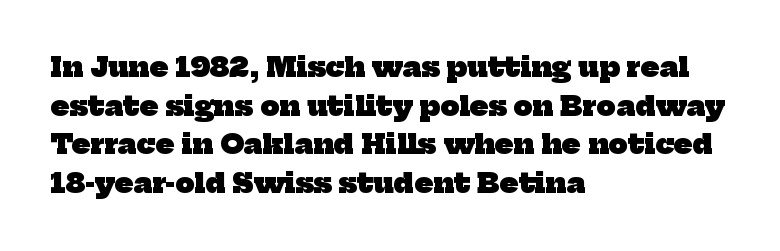
Evenly set lines give the paragraph a standard silhouette. Notice how thick the strokes are: this is what a full bold looks like. Where is the straight margin? On the left. The horizontal fit of the characters is conventional and even.
